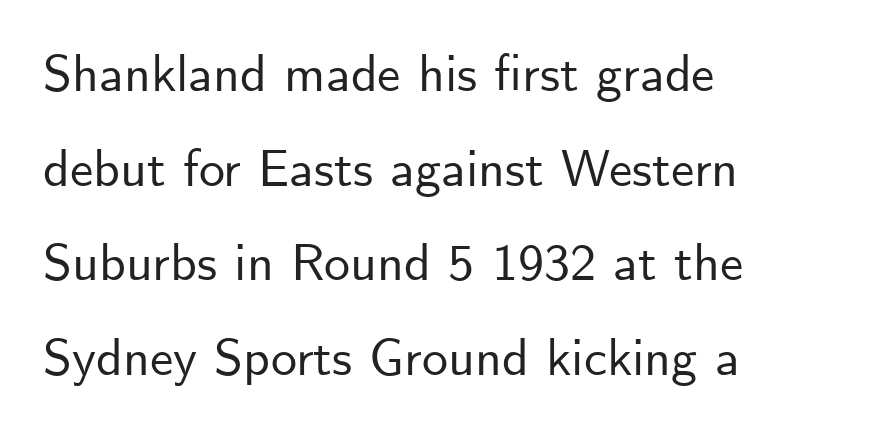
{"serif": "no", "italic": "no", "width": "normal", "stroke_contrast": "low", "x_height": "small", "monospaced": "no", "underline": "no", "align": "left", "line_spacing_ratio": 1.82, "letter_spacing": "normal", "letter_spacing_em": 0.0, "glyph_px": 52}
